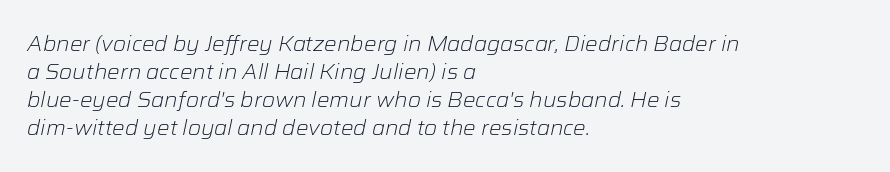
The image shows 21 px text type, italic (leaning right); set left-aligned, normal line spacing (1.33x), normal letter spacing, not underlined.
